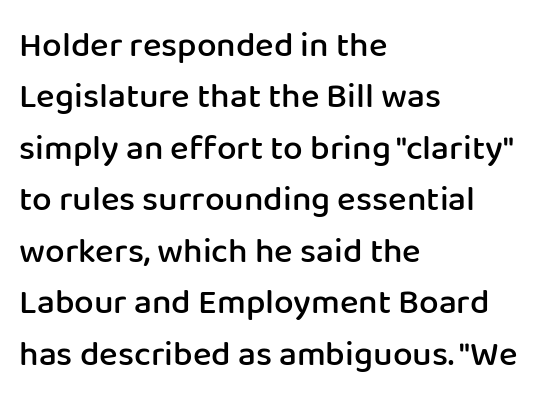
Q: Is the text bold? A: Semi-bold.
Q: Is the text italic (slanted)? A: No, it is upright.
Q: Is the typeface a serif or a sans-serif typeface? A: Sans-serif.
Q: Is the text underlined? A: No.
Q: How is the paragraph aligned? A: Left-aligned.
Q: Is the spacing between letters normal or unusually wide? A: Normal.
Q: Is the spacing between lines tight, normal or loose? A: Normal.
Q: Width (condensed, normal, or wide)? A: Normal.
Q: Stroke contrast? A: Low.
Q: x-height? A: Medium.
Q: Monospaced? A: No.
